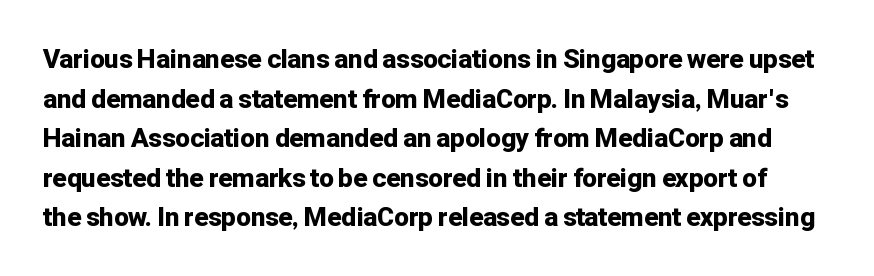
The image shows 26 px bold type, upright; set normal line spacing (1.52x), normal letter spacing, not underlined.
